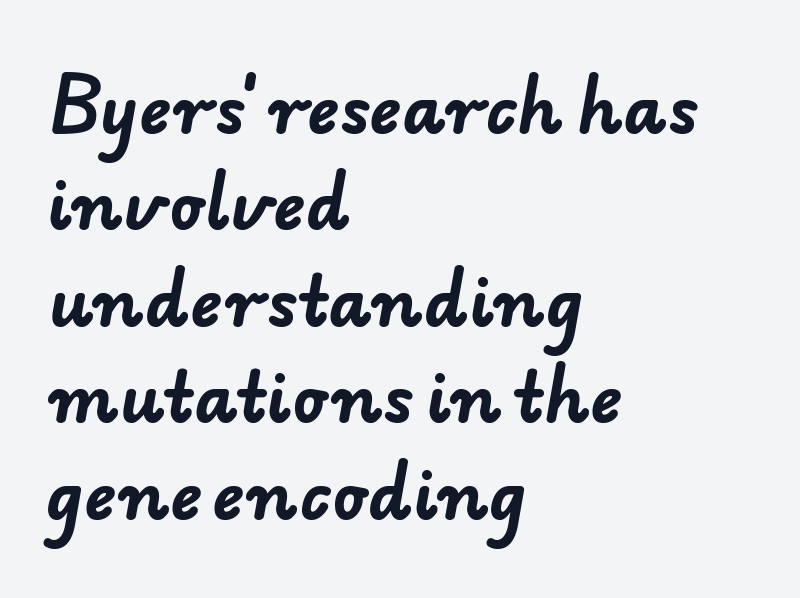
The image shows 67 px bold sans-serif type; set left-aligned, normal line spacing (1.44x), normal letter spacing, not underlined; low stroke contrast and a small x-height.
